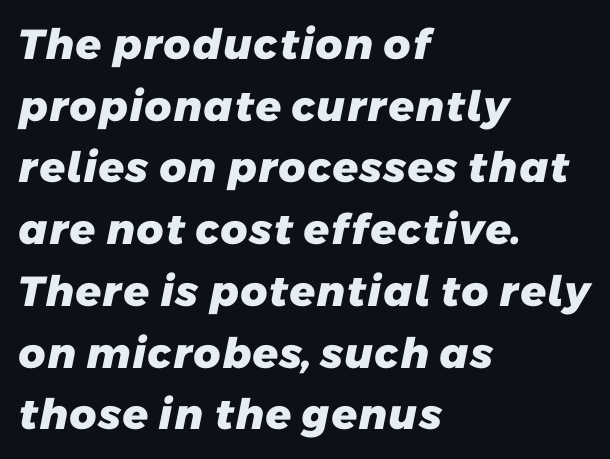
Q: Is the text bold? A: Yes.
Q: Is the typeface a serif or a sans-serif typeface? A: Sans-serif.
Q: Is the text underlined? A: No.
Q: How is the paragraph aligned? A: Left-aligned.
Q: Is the spacing between letters normal or unusually wide? A: Normal.
Q: Is the spacing between lines tight, normal or loose? A: Normal.
Q: Width (condensed, normal, or wide)? A: Normal.
Q: Stroke contrast? A: Low.
Q: x-height? A: Medium.
Q: Monospaced? A: No.
